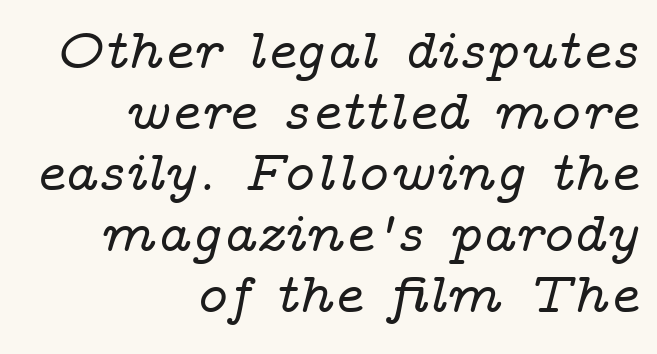
{"serif": "yes", "italic": "yes", "lean": "right", "slant_degrees": 14, "width": "wide", "stroke_contrast": "low", "x_height": "medium", "monospaced": "no", "underline": "no", "align": "right", "line_spacing": "tight", "line_spacing_ratio": 1.07, "letter_spacing": "normal", "letter_spacing_em": 0.0, "glyph_px": 57}
